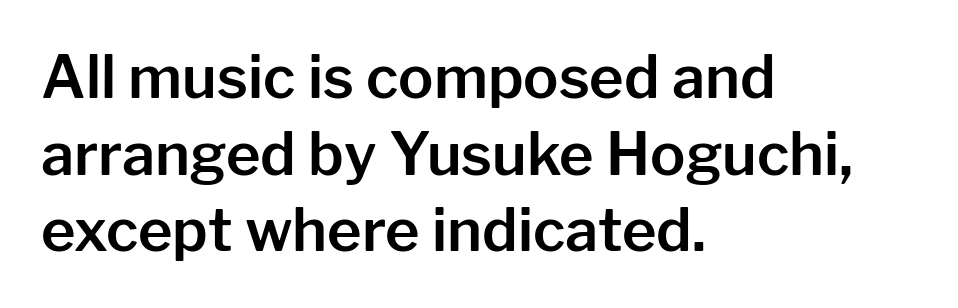
The image shows 59 px sans-serif type, upright; set left-aligned, normal line spacing (1.3x), normal letter spacing, not underlined; low stroke contrast and a medium x-height.
